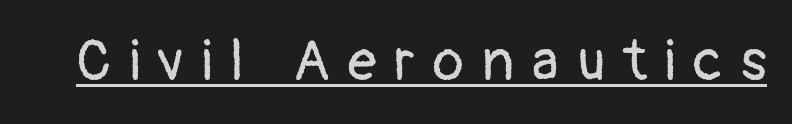
The image shows 57 px regular-weight sans-serif type, upright; set unusually wide letter spacing (+0.32 em), underlined; low stroke contrast and a medium x-height.
